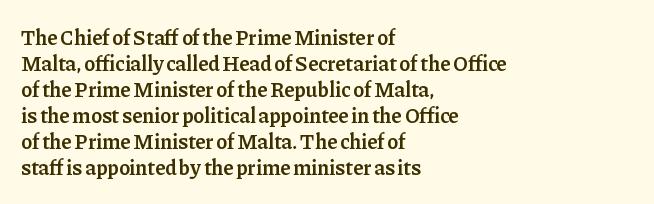
{"italic": "no", "bold": "semi", "underline": "no", "align": "left", "line_spacing_ratio": 1.24, "letter_spacing": "normal", "letter_spacing_em": 0.0, "glyph_px": 21}
